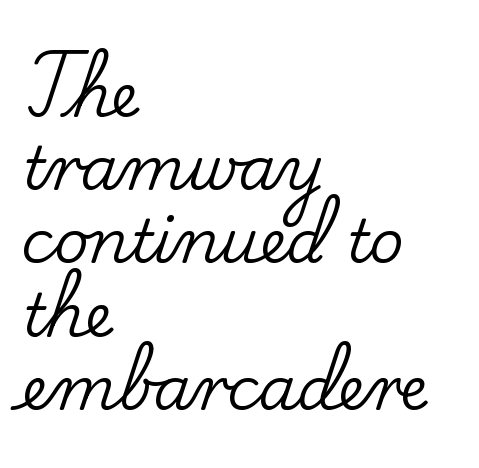
Q: Is the text italic (slanted)? A: Yes.
Q: Is the typeface a serif or a sans-serif typeface? A: Serif.
Q: Is the text underlined? A: No.
Q: How is the paragraph aligned? A: Left-aligned.
Q: Is the spacing between letters normal or unusually wide? A: Normal.
Q: Width (condensed, normal, or wide)? A: Normal.
Q: Stroke contrast? A: Low.
Q: x-height? A: Small.
Q: Monospaced? A: No.
